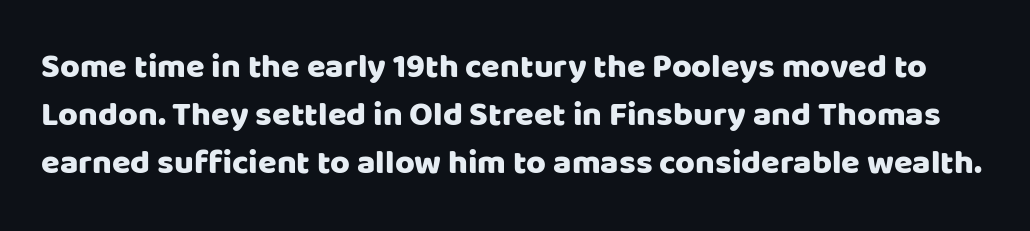
Descenders are the only things crossing below the line. Spacing verdict: proportional, widths tailored to each character. Letterform terminals end flat and unadorned throughout the passage. Designer's note — italics off, roman on. What's the leading like? Ordinary, nothing unusual. Between one letter and the next there's only the usual sliver of space.
